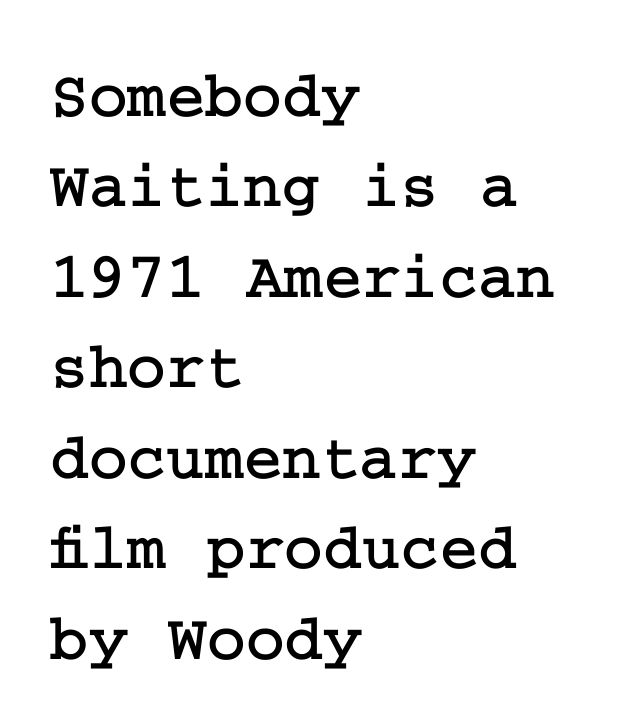
{"serif": "yes", "italic": "no", "width": "normal", "stroke_contrast": "low", "x_height": "medium", "underline": "no", "align": "left", "line_spacing": "normal", "line_spacing_ratio": 1.37, "letter_spacing": "normal", "letter_spacing_em": 0.0, "glyph_px": 66}
